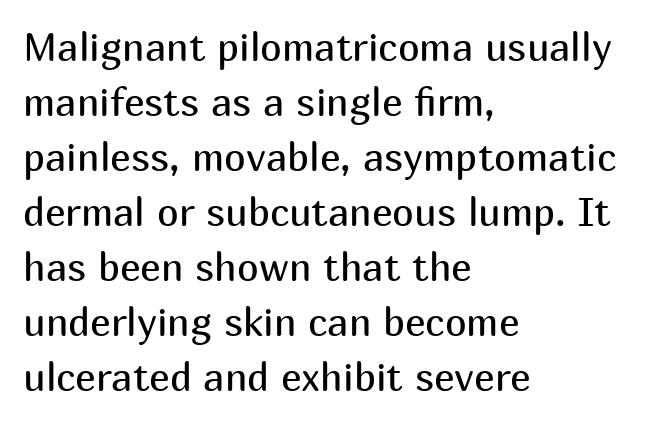
{"serif": "no", "italic": "no", "bold": "no", "weight": "regular", "width": "normal", "stroke_contrast": "medium", "x_height": "medium", "monospaced": "no", "underline": "no", "align": "left", "line_spacing": "normal", "line_spacing_ratio": 1.41, "letter_spacing": "normal", "letter_spacing_em": 0.0, "glyph_px": 39}
